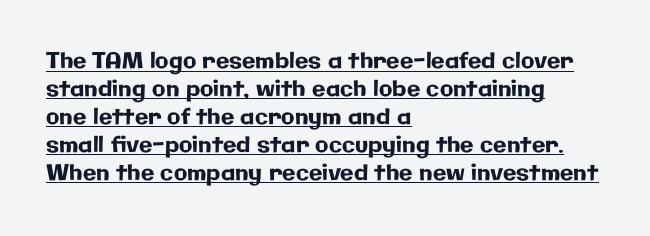
The gaps between neighbouring characters are ordinary and unremarkable. One-word summary of the alignment: left. How would I describe the line gaps? Plain and ordinary. Emphasis is given by a line drawn under the lettering. Every stem runs plumb, perpendicular to the baseline.
